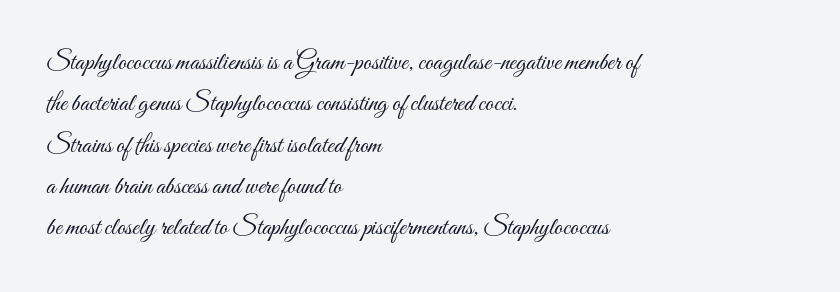
Q: Is the text bold? A: No.
Q: Is the text italic (slanted)? A: Yes.
Q: Is the text underlined? A: No.
Q: How is the paragraph aligned? A: Left-aligned.
Q: Is the spacing between letters normal or unusually wide? A: Normal.
Q: Is the spacing between lines tight, normal or loose? A: Normal.
